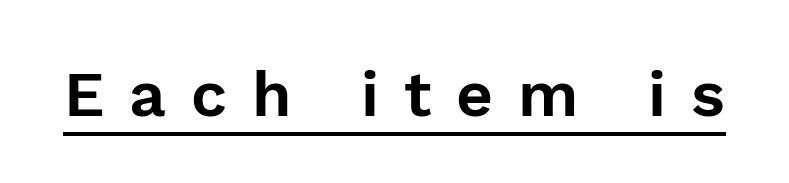
Note the varied advance widths — an 'i' is clearly narrower than an 'm'. The font family rendered here belongs to the sans-serif group. Italic? Not at all — the glyphs are vertical. The passage shown has open, widely tracked lettering throughout. This rendering features underlined lettering.
